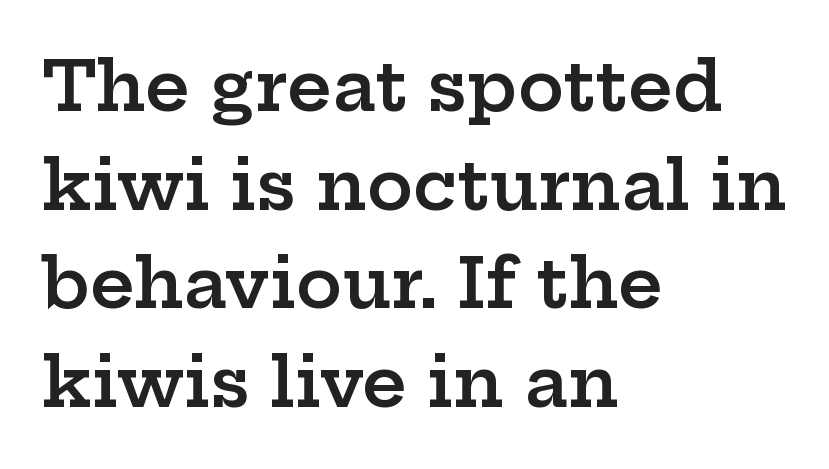
Q: Is the text bold? A: Semi-bold.
Q: Is the text italic (slanted)? A: No, it is upright.
Q: Is the typeface a serif or a sans-serif typeface? A: Serif.
Q: Is the text underlined? A: No.
Q: How is the paragraph aligned? A: Left-aligned.
Q: Is the spacing between letters normal or unusually wide? A: Normal.
Q: Is the spacing between lines tight, normal or loose? A: Normal.
Q: Width (condensed, normal, or wide)? A: Wide.
Q: Stroke contrast? A: Low.
Q: x-height? A: Medium.
Q: Monospaced? A: No.
